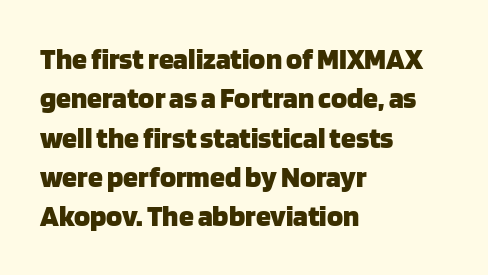
{"serif": "no", "italic": "no", "bold": "yes", "weight": "heavy", "width": "normal", "stroke_contrast": "low", "x_height": "large", "monospaced": "no", "underline": "no", "align": "left", "line_spacing": "normal", "line_spacing_ratio": 1.31, "letter_spacing": "normal", "letter_spacing_em": 0.0, "glyph_px": 30}
